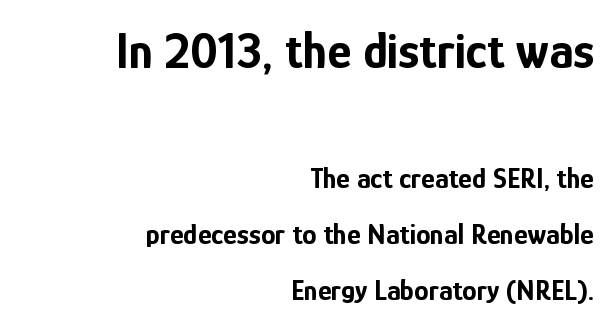
Q: Is the text bold? A: Yes.
Q: Is the text italic (slanted)? A: No, it is upright.
Q: Is the typeface a serif or a sans-serif typeface? A: Sans-serif.
Q: Is the text underlined? A: No.
Q: How is the paragraph aligned? A: Right-aligned.
Q: Is the spacing between letters normal or unusually wide? A: Normal.
Q: Is the spacing between lines tight, normal or loose? A: Loose.
Q: Which block of text is set in a larger size, the first (top) or the second (bottom)? A: The first (top) one.
Q: Width (condensed, normal, or wide)? A: Condensed.
Q: Stroke contrast? A: Low.
Q: x-height? A: Medium.
Q: Monospaced? A: No.
